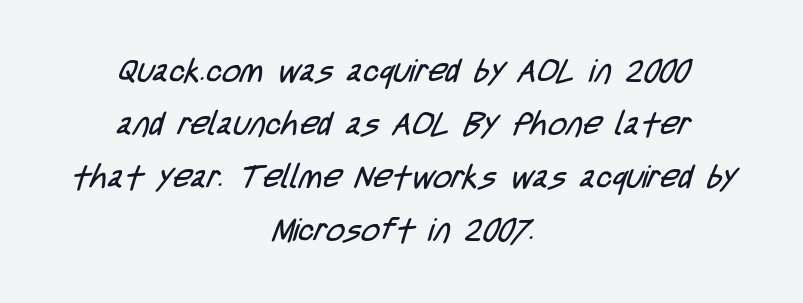
{"serif": "no", "bold": "no", "weight": "regular", "width": "condensed", "stroke_contrast": "low", "x_height": "large", "monospaced": "no", "underline": "no", "align": "center", "line_spacing": "normal", "line_spacing_ratio": 1.66, "letter_spacing": "normal", "letter_spacing_em": 0.0, "glyph_px": 32}
